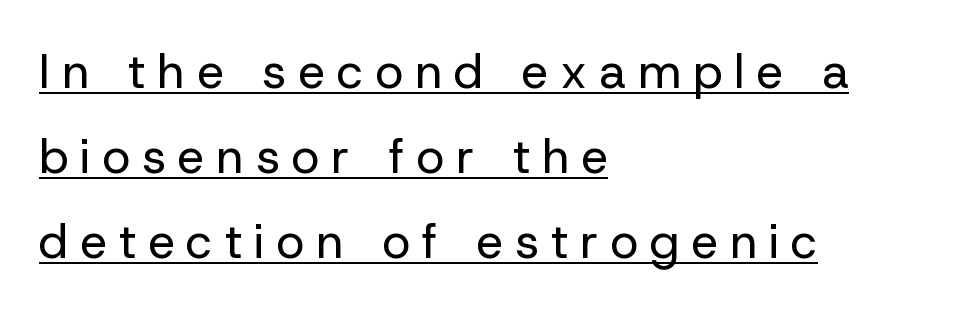
The image shows 48 px regular-weight sans-serif type, upright; set left-aligned, line spacing 1.77x, unusually wide letter spacing (+0.25 em), underlined; low stroke contrast and a medium x-height.
